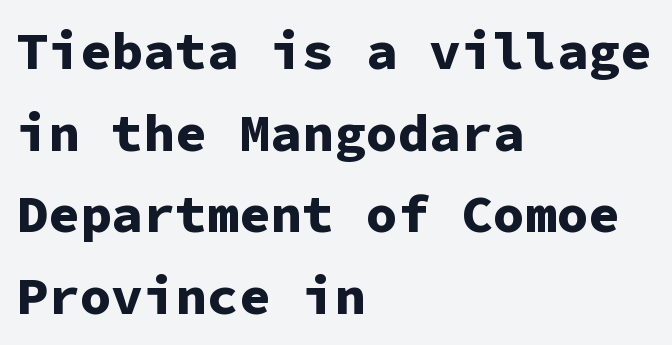
{"serif": "no", "italic": "no", "bold": "yes", "weight": "bold", "width": "normal", "stroke_contrast": "low", "x_height": "medium", "monospaced": "yes", "underline": "no", "align": "left", "line_spacing": "normal", "line_spacing_ratio": 1.54, "letter_spacing": "normal", "letter_spacing_em": 0.0, "glyph_px": 53}
